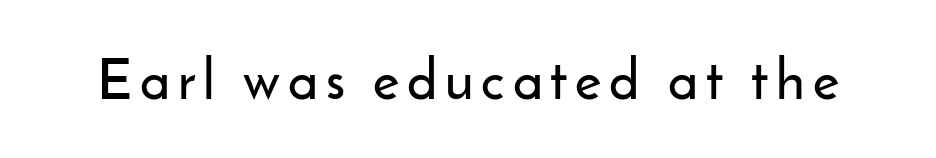
Posture: upright roman. Looks like regular typesetting: each glyph gets only the width it needs. Serif or sans? Sans — the stroke terminals are bare. Check the space under the baseline: it is left empty.
